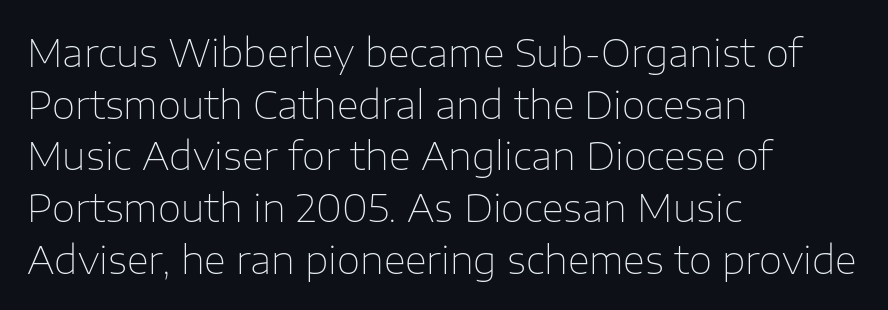
The image shows 38 px thin sans-serif type, upright; set left-aligned, normal line spacing (1.36x), normal letter spacing, not underlined; low stroke contrast and a medium x-height.
